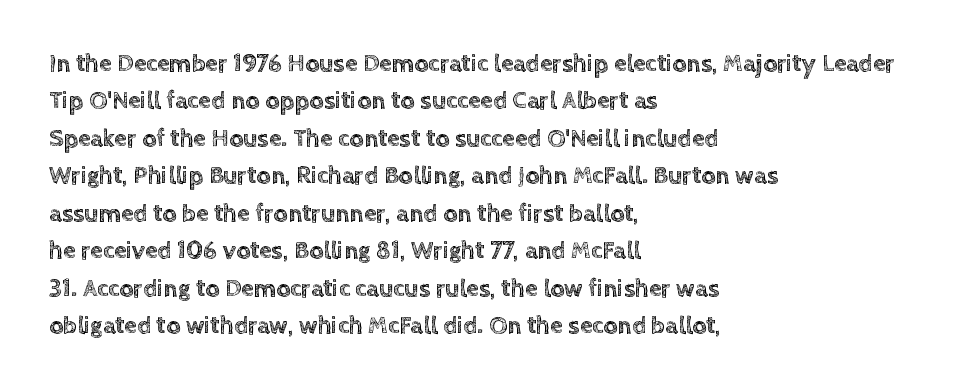
{"italic": "no", "underline": "no", "align": "left", "line_spacing": "normal", "line_spacing_ratio": 1.5, "letter_spacing": "normal", "letter_spacing_em": 0.0, "glyph_px": 25}
